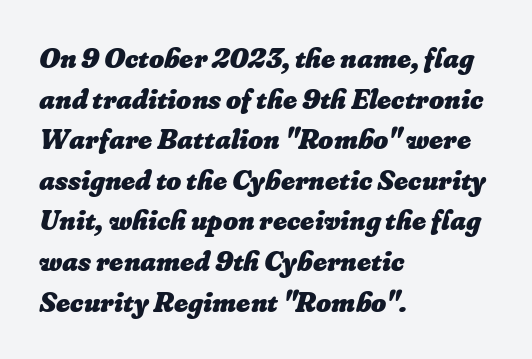
The image shows 29 px heavy type; set left-aligned, normal line spacing (1.4x), normal letter spacing, not underlined; low stroke contrast and a small x-height.
